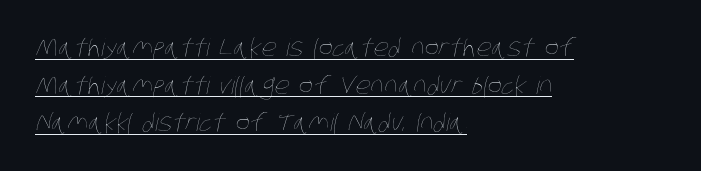
Somebody hit Ctrl+U on this one — the words are underlined. The strokes are not fattened; the text isn't bold. Summary of vertical rhythm: regular, with standard interline spacing. The rendering keeps characters at their native spacing.
